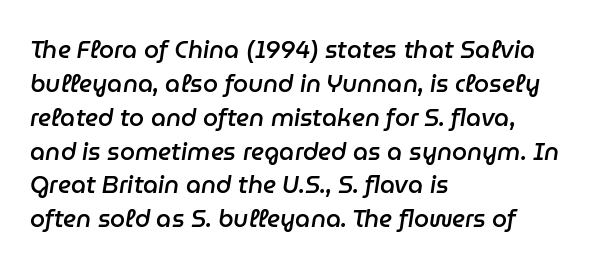
{"italic": "yes", "lean": "right", "slant_degrees": 9, "bold": "semi", "underline": "no", "align": "left", "line_spacing": "normal", "line_spacing_ratio": 1.41, "letter_spacing": "normal", "letter_spacing_em": 0.0, "glyph_px": 24}
